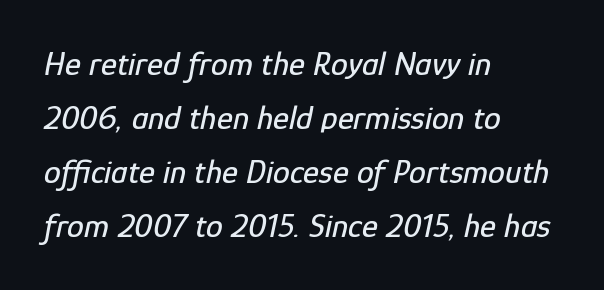
Q: Is the text italic (slanted)? A: Yes, it leans right by about 12 degrees.
Q: Is the text underlined? A: No.
Q: How is the paragraph aligned? A: Left-aligned.
Q: Is the spacing between letters normal or unusually wide? A: Normal.
Q: Is the spacing between lines tight, normal or loose? A: Normal.
Q: Width (condensed, normal, or wide)? A: Condensed.
Q: Stroke contrast? A: Low.
Q: x-height? A: Medium.
Q: Monospaced? A: No.
